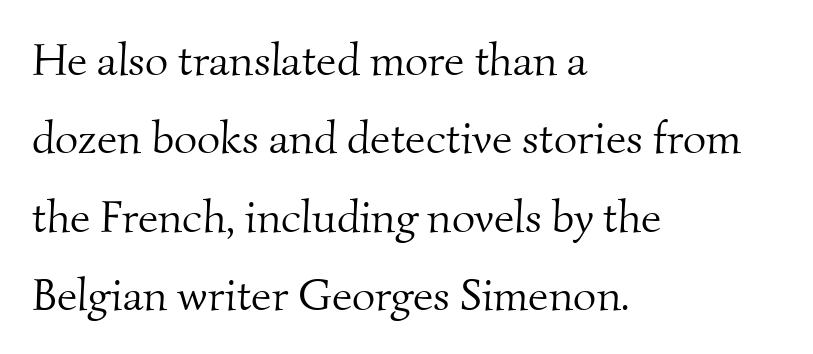
{"serif": "yes", "bold": "no", "weight": "light", "width": "normal", "stroke_contrast": "medium", "x_height": "small", "monospaced": "no", "underline": "no", "align": "left", "line_spacing_ratio": 1.74, "letter_spacing": "normal", "letter_spacing_em": 0.0, "glyph_px": 45}
